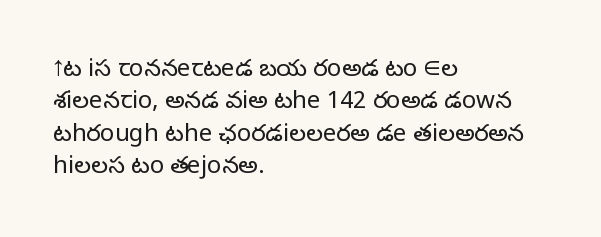
{"italic": "no", "bold": "no", "underline": "no", "align": "left", "line_spacing": "normal", "line_spacing_ratio": 1.35, "letter_spacing": "normal", "letter_spacing_em": 0.0, "glyph_px": 24}
